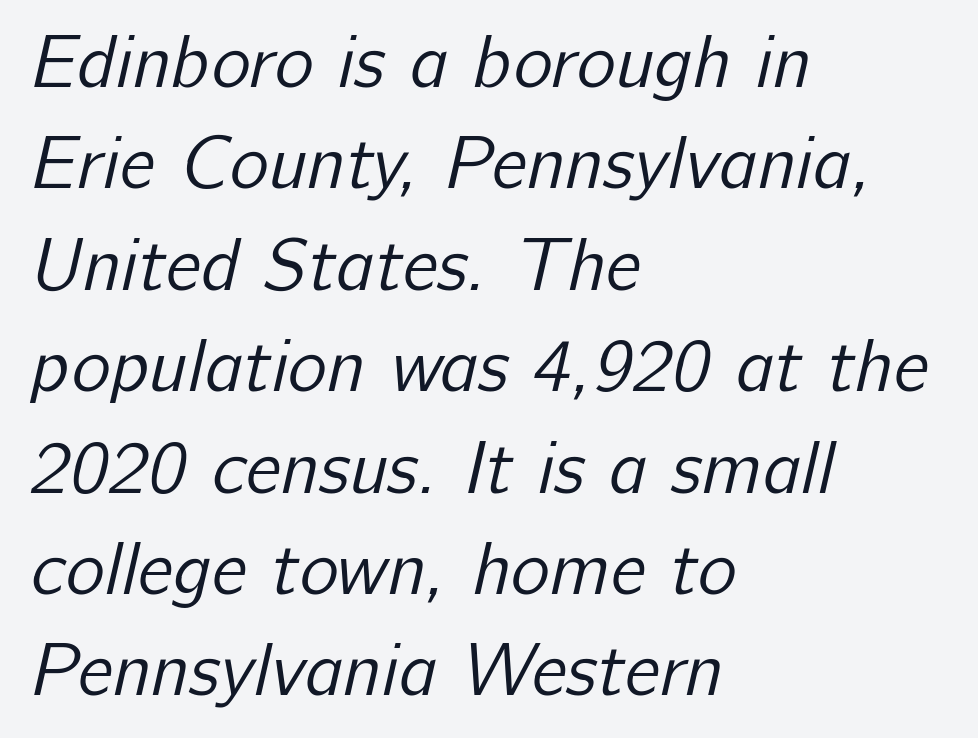
The image shows 74 px regular-weight sans-serif type; set left-aligned, normal line spacing (1.37x), normal letter spacing, not underlined; low stroke contrast and a medium x-height.
